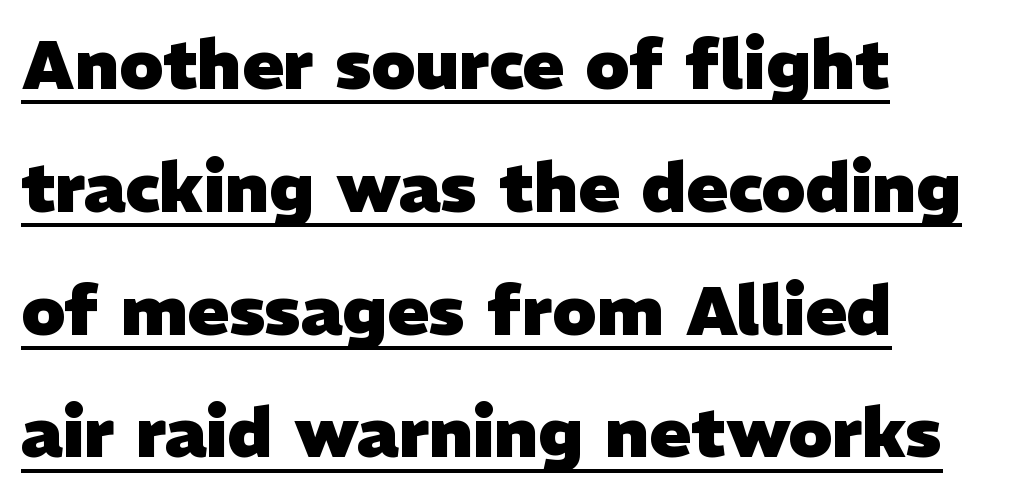
Note the varied advance widths — an 'i' is clearly narrower than an 'm'. Compared with undecorated copy, this sample adds a rule below the words. Students, note that the glyphs here touch the page at normal intervals. The lines are quadded left.
